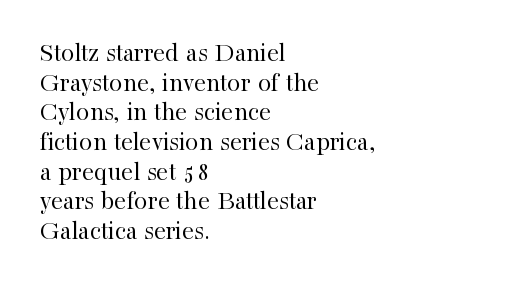
The image shows 27 px text type, upright; set left-aligned, tight line spacing (1.1x), normal letter spacing, not underlined.
